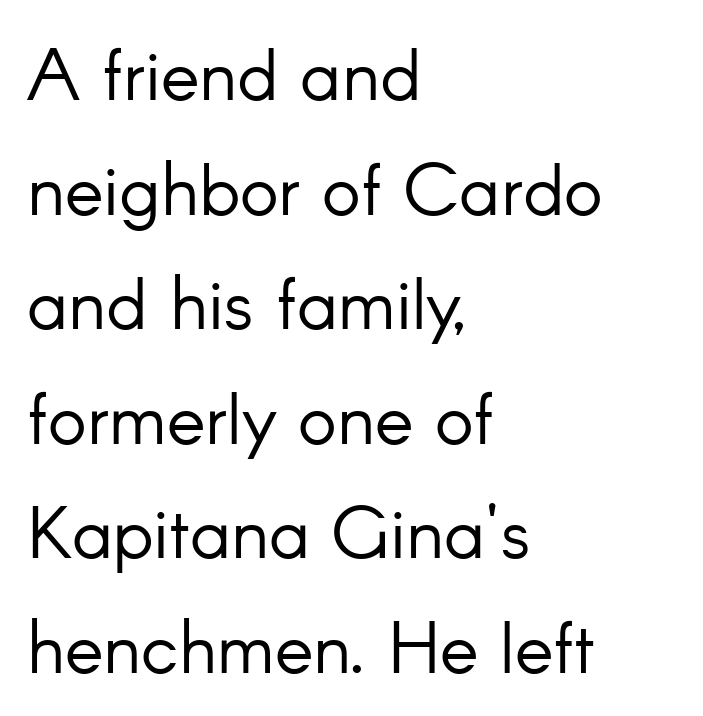
Q: Is the text bold? A: No.
Q: Is the text italic (slanted)? A: No, it is upright.
Q: Is the typeface a serif or a sans-serif typeface? A: Sans-serif.
Q: Is the text underlined? A: No.
Q: How is the paragraph aligned? A: Left-aligned.
Q: Is the spacing between letters normal or unusually wide? A: Normal.
Q: Is the spacing between lines tight, normal or loose? A: Normal.
Q: Width (condensed, normal, or wide)? A: Normal.
Q: Stroke contrast? A: Low.
Q: x-height? A: Small.
Q: Monospaced? A: No.
